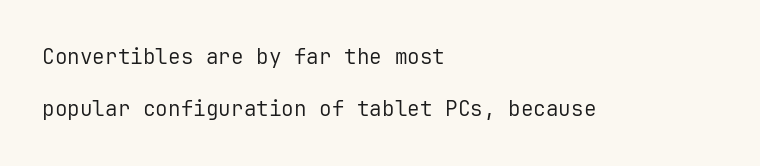
The image shows 21 px text type, upright; set left-aligned, loose line spacing (2.48x), normal letter spacing, not underlined.
